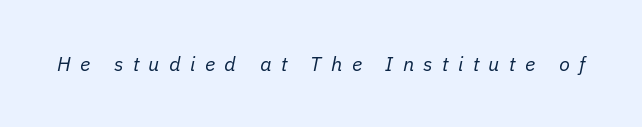
{"italic": "yes", "lean": "right", "slant_degrees": 11, "bold": "no", "underline": "no", "letter_spacing": "wide", "letter_spacing_em": 0.47, "glyph_px": 20}
